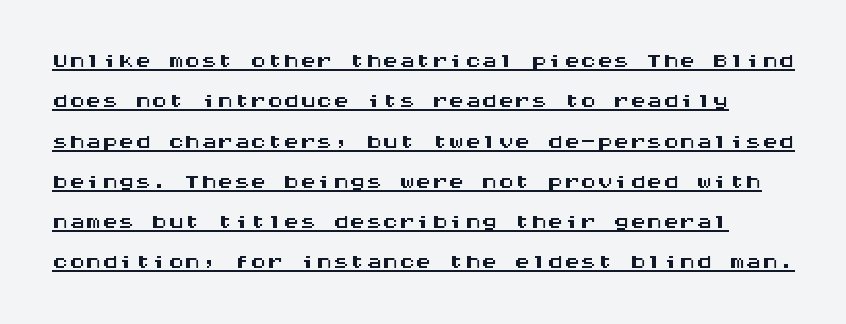
Here the designer chose a console-style face with uniform glyph widths. The text was rendered using a sans face with plain stroke endings. The specimen reads as upright at a glance. The rendering uses the underline text-decoration. Between one letter and the next there's only the usual sliver of space.
